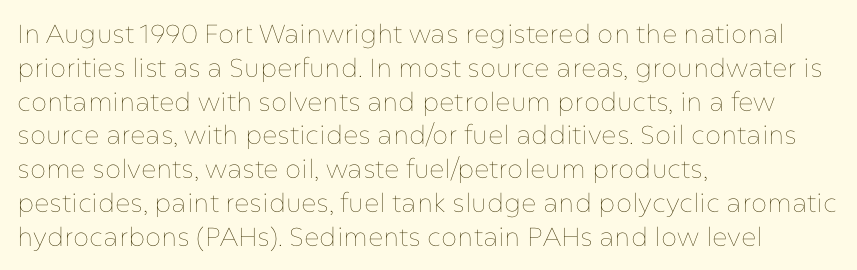
Descenders are the only things crossing below the line. Vertical strokes here are truly vertical. Compared with typical paragraphs, the rows here are spaced about the same. The setting favours the left margin, as ordinary paragraphs usually do.
